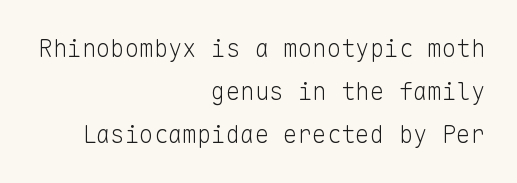
Q: Is the text bold? A: No.
Q: Is the text italic (slanted)? A: No, it is upright.
Q: Is the text underlined? A: No.
Q: How is the paragraph aligned? A: Right-aligned.
Q: Is the spacing between letters normal or unusually wide? A: Normal.
